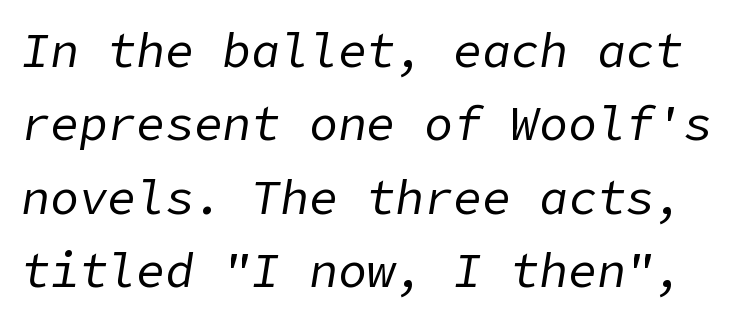
Does extra space separate the letters? No, they use regular spacing. No extra ink here — the face is not bold. The area under the type is left untouched. How would I describe the line gaps? Plain and ordinary. In terms of posture, this sample is oblique.
